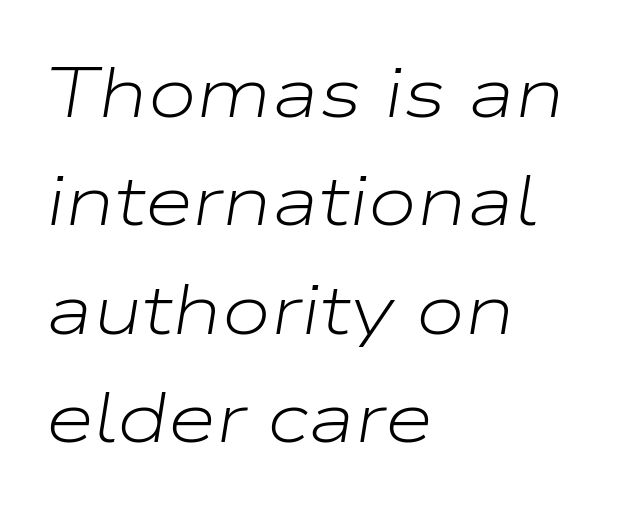
{"italic": "yes", "lean": "right", "slant_degrees": 9, "bold": "no", "weight": "light", "width": "wide", "stroke_contrast": "low", "x_height": "medium", "monospaced": "no", "underline": "no", "align": "left", "line_spacing": "normal", "line_spacing_ratio": 1.55, "letter_spacing": "normal", "letter_spacing_em": 0.0, "glyph_px": 70}
